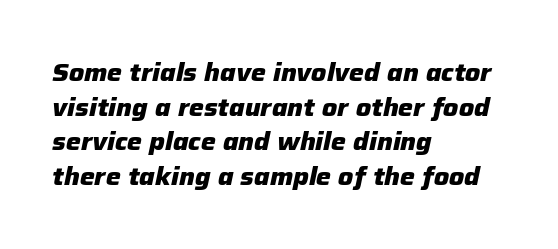
Q: Is the text bold? A: Yes.
Q: Is the text italic (slanted)? A: Yes, it leans right by about 12 degrees.
Q: Is the text underlined? A: No.
Q: How is the paragraph aligned? A: Left-aligned.
Q: Is the spacing between letters normal or unusually wide? A: Normal.
Q: Is the spacing between lines tight, normal or loose? A: Normal.
